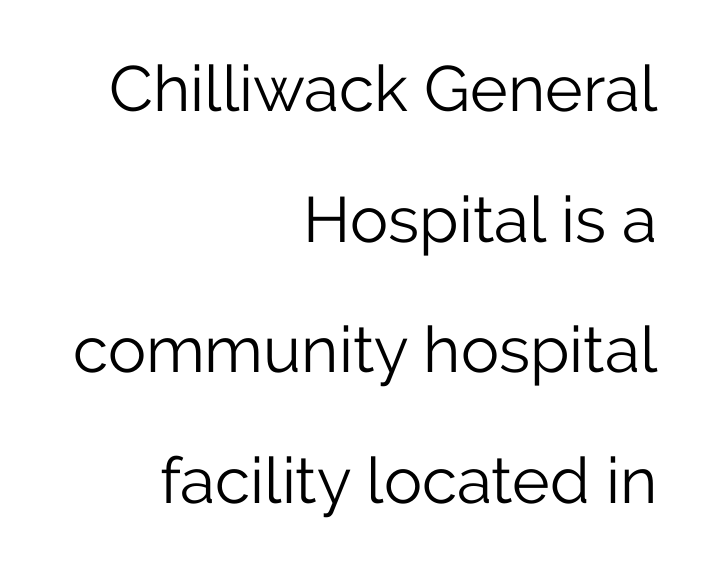
The image shows 64 px light sans-serif type, upright; set right-aligned, loose line spacing (2.04x), normal letter spacing, not underlined; low stroke contrast and a medium x-height.
